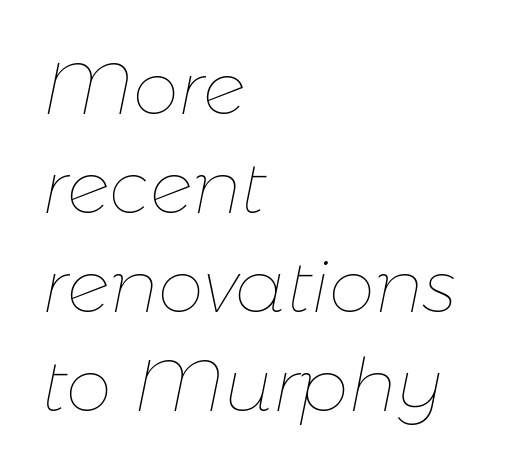
The image shows 74 px thin type, italic (leaning right); set left-aligned, normal line spacing (1.34x), normal letter spacing, not underlined; low stroke contrast and a medium x-height.
